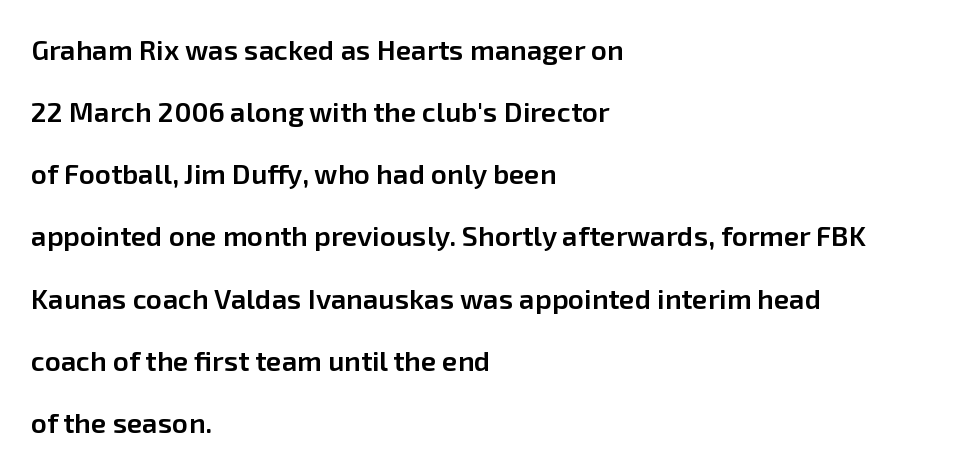
Q: Is the text bold? A: Semi-bold.
Q: Is the text italic (slanted)? A: No, it is upright.
Q: Is the typeface a serif or a sans-serif typeface? A: Sans-serif.
Q: Is the text underlined? A: No.
Q: How is the paragraph aligned? A: Left-aligned.
Q: Is the spacing between letters normal or unusually wide? A: Normal.
Q: Is the spacing between lines tight, normal or loose? A: Loose.
Q: Width (condensed, normal, or wide)? A: Normal.
Q: Stroke contrast? A: Low.
Q: x-height? A: Medium.
Q: Monospaced? A: No.
